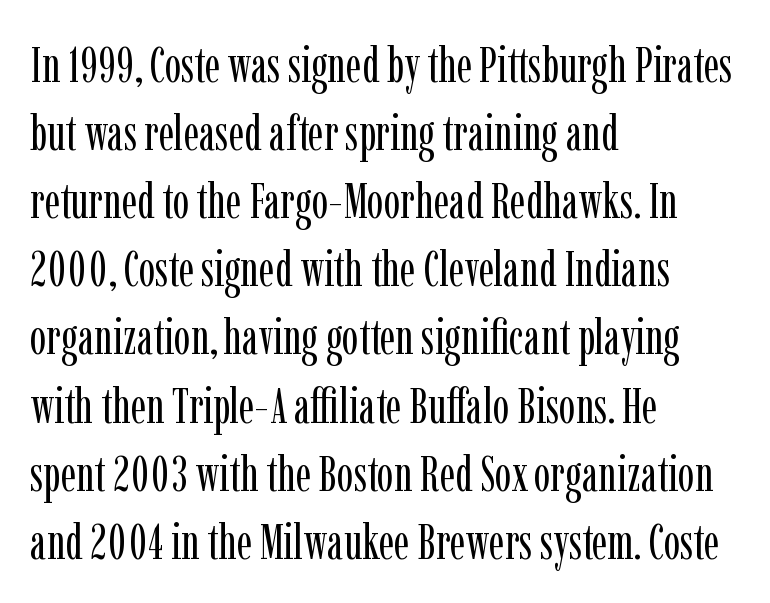
Q: Is the text bold? A: No.
Q: Is the text italic (slanted)? A: No, it is upright.
Q: Is the typeface a serif or a sans-serif typeface? A: Serif.
Q: Is the text underlined? A: No.
Q: How is the paragraph aligned? A: Left-aligned.
Q: Is the spacing between letters normal or unusually wide? A: Normal.
Q: Is the spacing between lines tight, normal or loose? A: Normal.
Q: Width (condensed, normal, or wide)? A: Condensed.
Q: Stroke contrast? A: Low.
Q: x-height? A: Medium.
Q: Monospaced? A: No.
